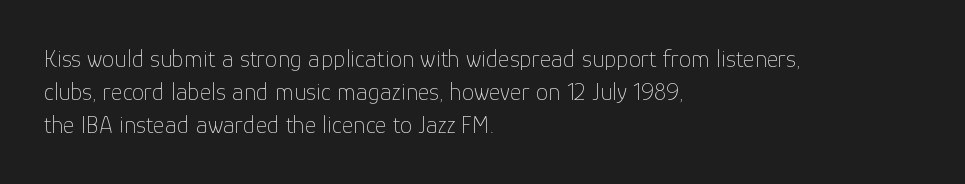
Q: Is the text bold? A: No.
Q: Is the text italic (slanted)? A: No, it is upright.
Q: Is the text underlined? A: No.
Q: How is the paragraph aligned? A: Left-aligned.
Q: Is the spacing between letters normal or unusually wide? A: Normal.
Q: Is the spacing between lines tight, normal or loose? A: Normal.
